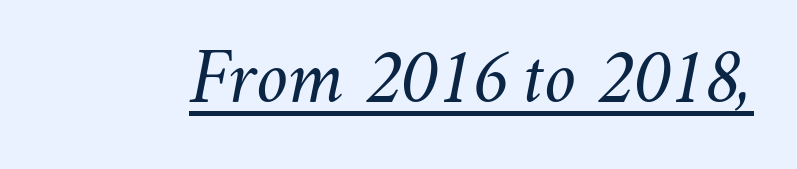
The image shows 80 px light type, italic (leaning right); set normal letter spacing, underlined; medium stroke contrast and a small x-height.
